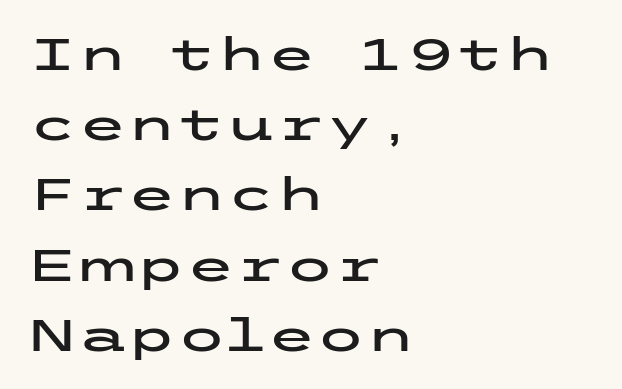
{"serif": "no", "italic": "no", "width": "wide", "stroke_contrast": "low", "x_height": "medium", "underline": "no", "align": "left", "line_spacing": "normal", "line_spacing_ratio": 1.56, "letter_spacing": "normal", "letter_spacing_em": 0.0, "glyph_px": 45}
